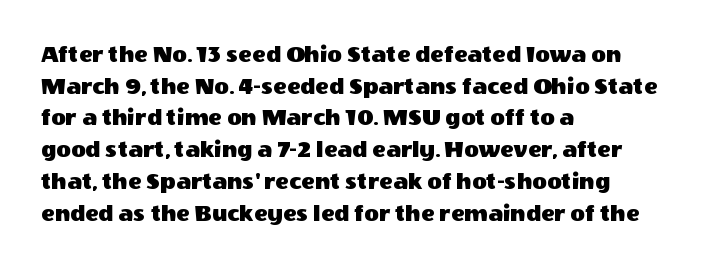
The image shows 25 px text type, upright; set left-aligned, normal line spacing (1.27x), normal letter spacing, not underlined.
